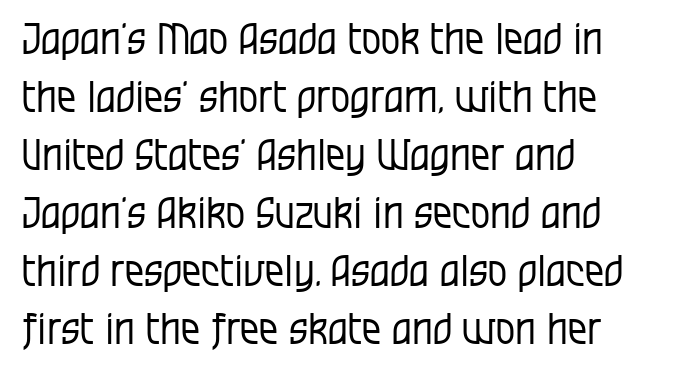
Q: Is the text bold? A: No.
Q: Is the text italic (slanted)? A: No, it is upright.
Q: Is the typeface a serif or a sans-serif typeface? A: Sans-serif.
Q: Is the text underlined? A: No.
Q: How is the paragraph aligned? A: Left-aligned.
Q: Is the spacing between letters normal or unusually wide? A: Normal.
Q: Is the spacing between lines tight, normal or loose? A: Normal.
Q: Width (condensed, normal, or wide)? A: Condensed.
Q: Stroke contrast? A: Low.
Q: x-height? A: Large.
Q: Monospaced? A: No.
